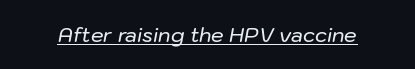
This rendering features underlined lettering. The passage shown leans; its letterforms are oblique. Words appear dense and cohesive because spacing is normal.
